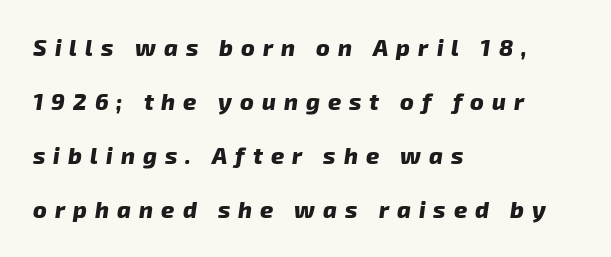
{"italic": "yes", "lean": "right", "slant_degrees": 8, "bold": "yes", "underline": "no", "align": "left", "line_spacing": "loose", "line_spacing_ratio": 2.35, "letter_spacing": "wide", "letter_spacing_em": 0.35, "glyph_px": 23}
